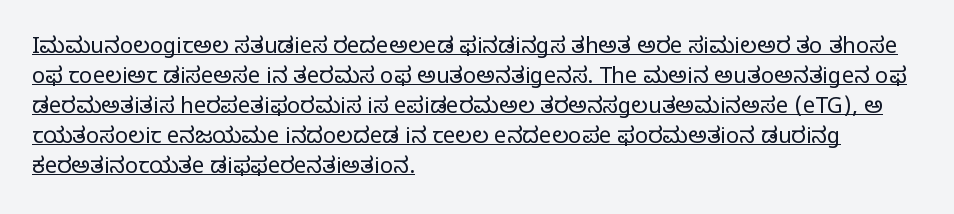
Think standard paragraph weight, or any step lighter than that. Leftover space on each line is placed entirely after the last word. The rendering keeps characters at their native spacing. Is there any slant? The stems are plumb. The space between consecutive lines is moderate. Glance below the letters and you will spot a drawn line.
